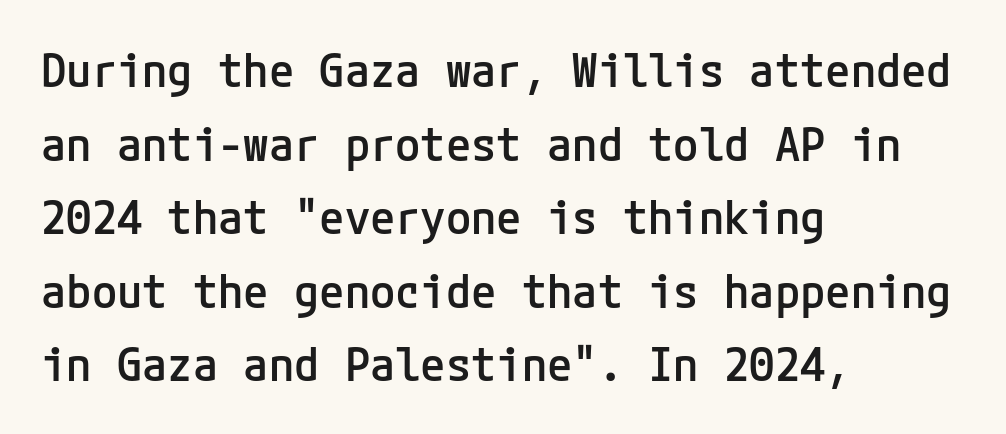
{"serif": "no", "italic": "no", "bold": "semi", "weight": "semibold", "width": "normal", "stroke_contrast": "low", "x_height": "medium", "underline": "no", "align": "left", "line_spacing": "normal", "line_spacing_ratio": 1.6, "letter_spacing": "normal", "letter_spacing_em": 0.0, "glyph_px": 46}
